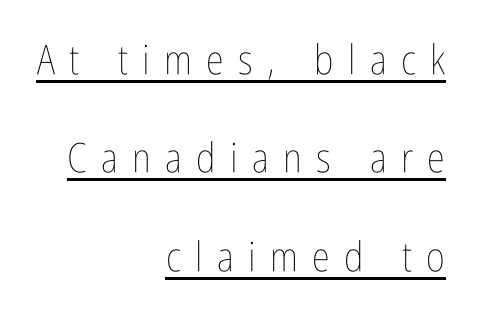
The image shows 41 px thin, condensed type, upright; set right-aligned, loose line spacing (2.4x), unusually wide letter spacing (+0.35 em), underlined; low stroke contrast and a medium x-height.
